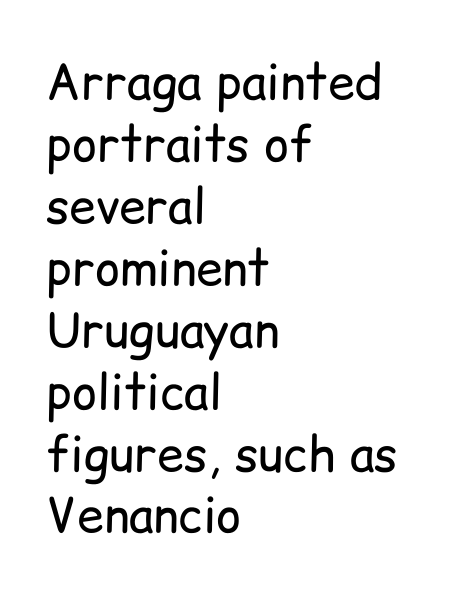
Posture: upright roman. These lines are rendered in a variable-pitch font. The passage shown has conventional tracking throughout. The typeface has the unassuming heft of standard copy or less. Which margin do the lines hug? The left one — the right edge is uneven.
